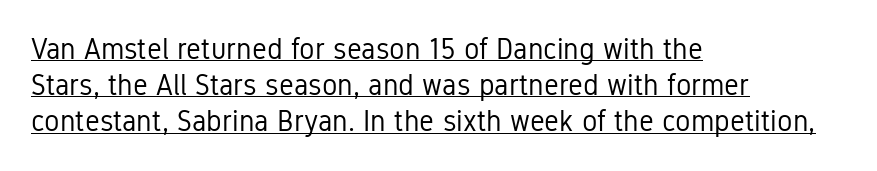
Summary of vertical rhythm: regular, with standard interline spacing. What kind of face is this? One without serifs — a sans. The font sits on the lighter half of the weight spectrum, regular included. The face used here is rendered with its standard letterfit.
